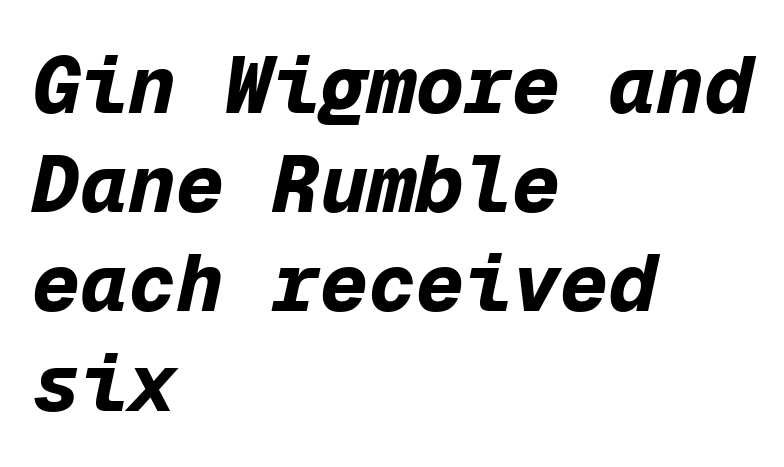
{"italic": "yes", "lean": "right", "slant_degrees": 12, "bold": "yes", "weight": "bold", "width": "normal", "stroke_contrast": "low", "x_height": "medium", "monospaced": "yes", "underline": "no", "align": "left", "line_spacing_ratio": 1.24, "letter_spacing": "normal", "letter_spacing_em": 0.0, "glyph_px": 80}
